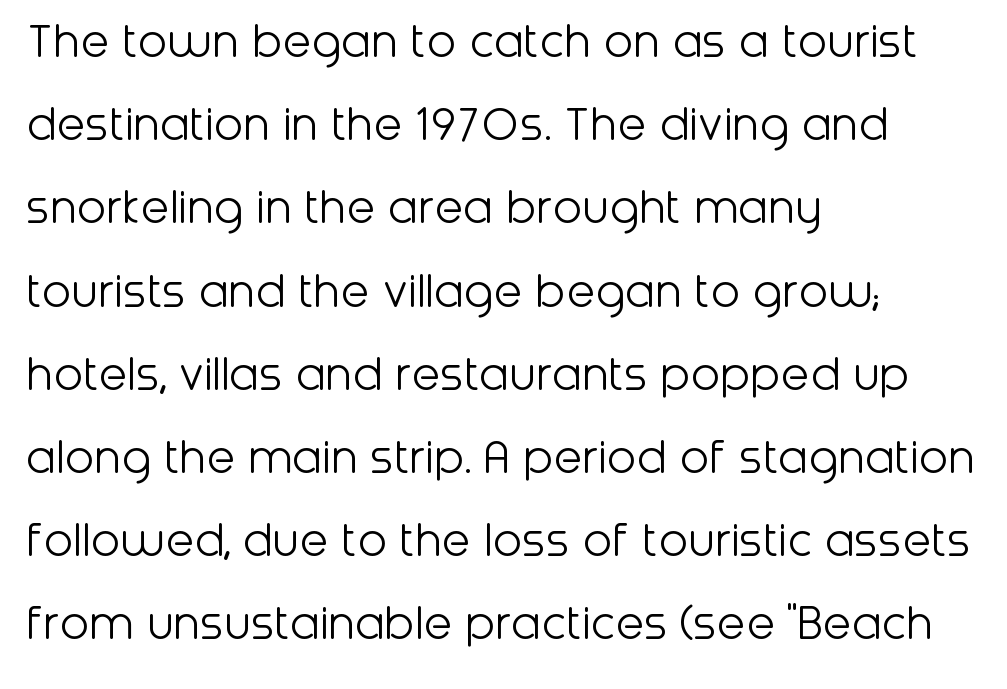
Q: Is the text bold? A: No.
Q: Is the text italic (slanted)? A: No, it is upright.
Q: Is the typeface a serif or a sans-serif typeface? A: Sans-serif.
Q: Is the text underlined? A: No.
Q: How is the paragraph aligned? A: Left-aligned.
Q: Is the spacing between letters normal or unusually wide? A: Normal.
Q: Is the spacing between lines tight, normal or loose? A: Normal.
Q: Width (condensed, normal, or wide)? A: Normal.
Q: Stroke contrast? A: Low.
Q: x-height? A: Medium.
Q: Monospaced? A: No.
